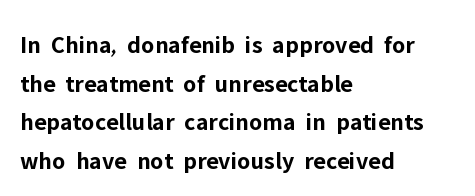
The image shows 25 px bold type, upright; set left-aligned, normal line spacing (1.55x), normal letter spacing, not underlined.
